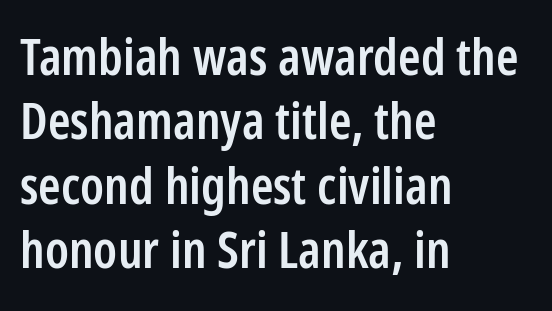
Q: Is the text bold? A: Semi-bold.
Q: Is the text italic (slanted)? A: No, it is upright.
Q: Is the typeface a serif or a sans-serif typeface? A: Sans-serif.
Q: Is the text underlined? A: No.
Q: How is the paragraph aligned? A: Left-aligned.
Q: Is the spacing between letters normal or unusually wide? A: Normal.
Q: Is the spacing between lines tight, normal or loose? A: Normal.
Q: Width (condensed, normal, or wide)? A: Condensed.
Q: Stroke contrast? A: Low.
Q: x-height? A: Medium.
Q: Monospaced? A: No.
